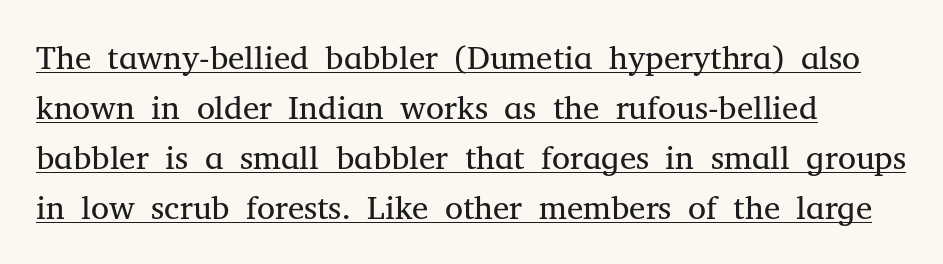
{"serif": "yes", "italic": "no", "bold": "no", "weight": "regular", "width": "normal", "stroke_contrast": "medium", "x_height": "medium", "monospaced": "no", "underline": "yes", "align": "left", "line_spacing": "normal", "line_spacing_ratio": 1.52, "letter_spacing": "normal", "letter_spacing_em": 0.0, "glyph_px": 33}
